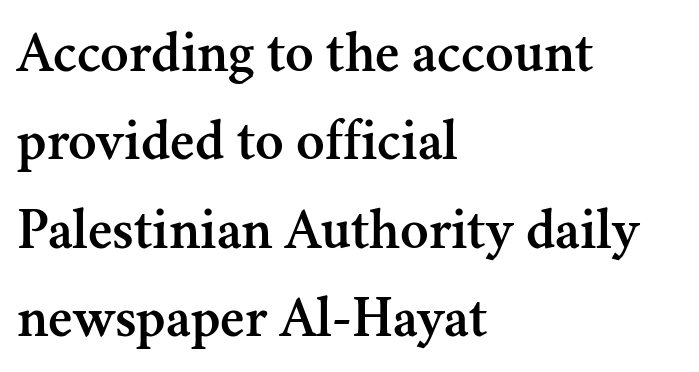
{"serif": "yes", "italic": "no", "width": "normal", "stroke_contrast": "medium", "x_height": "small", "monospaced": "no", "underline": "no", "align": "left", "line_spacing": "normal", "line_spacing_ratio": 1.5, "letter_spacing": "normal", "letter_spacing_em": 0.0, "glyph_px": 59}
